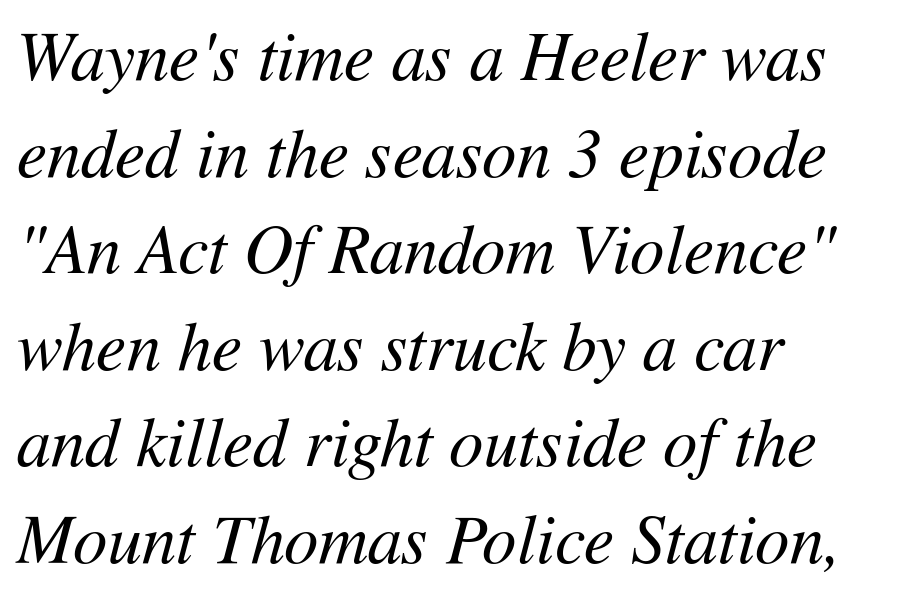
Q: Is the text bold? A: No.
Q: Is the text italic (slanted)? A: Yes, it leans right by about 11 degrees.
Q: Is the text underlined? A: No.
Q: How is the paragraph aligned? A: Left-aligned.
Q: Is the spacing between letters normal or unusually wide? A: Normal.
Q: Is the spacing between lines tight, normal or loose? A: Normal.
Q: Width (condensed, normal, or wide)? A: Normal.
Q: Stroke contrast? A: Medium.
Q: x-height? A: Medium.
Q: Monospaced? A: No.
